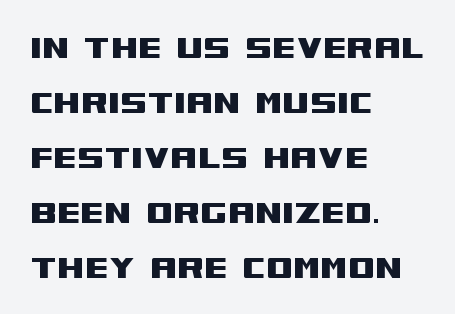
{"serif": "no", "italic": "no", "width": "wide", "stroke_contrast": "medium", "x_height": "large", "monospaced": "no", "underline": "no", "align": "left", "line_spacing": "normal", "line_spacing_ratio": 1.41, "letter_spacing": "normal", "letter_spacing_em": 0.0, "glyph_px": 39}
